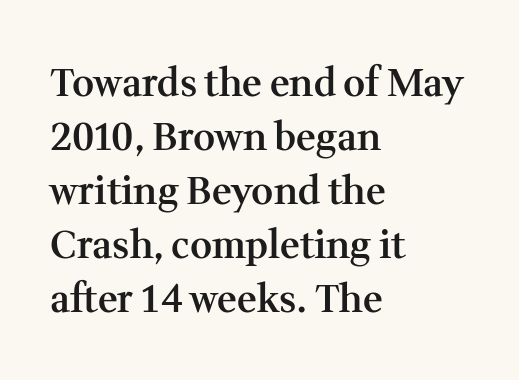
The image shows 38 px semibold serif type, upright; set left-aligned, normal line spacing (1.42x), normal letter spacing, not underlined; medium stroke contrast and a medium x-height.
